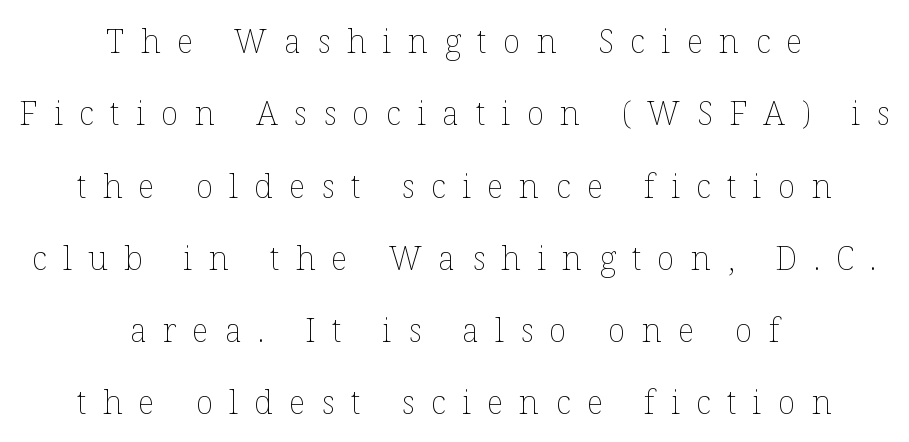
{"italic": "no", "bold": "no", "weight": "thin", "width": "normal", "stroke_contrast": "low", "x_height": "medium", "monospaced": "no", "underline": "no", "align": "center", "line_spacing": "loose", "line_spacing_ratio": 2.19, "letter_spacing": "wide", "letter_spacing_em": 0.49, "glyph_px": 33}
